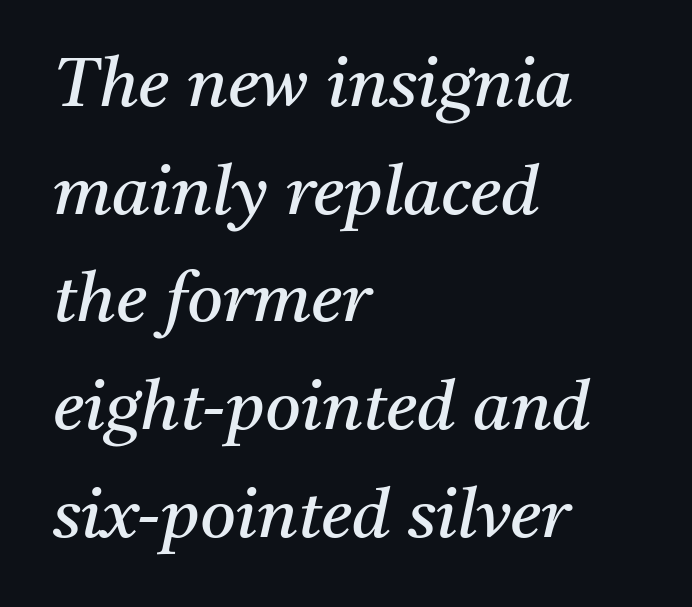
The image shows 69 px regular-weight serif type, italic (leaning right); set left-aligned, normal line spacing (1.56x), normal letter spacing, not underlined; medium stroke contrast and a medium x-height.
